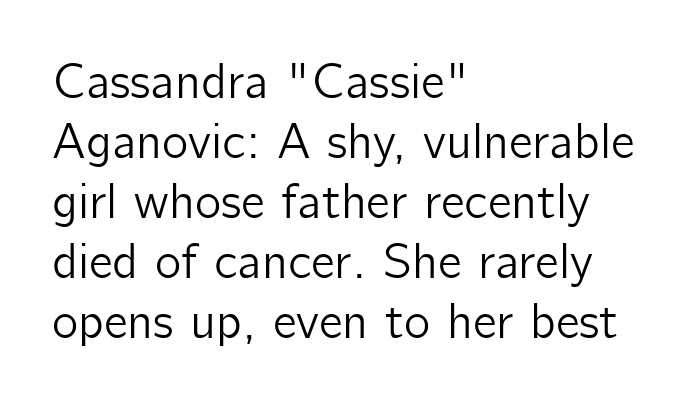
Q: Is the text italic (slanted)? A: No, it is upright.
Q: Is the typeface a serif or a sans-serif typeface? A: Sans-serif.
Q: Is the text underlined? A: No.
Q: How is the paragraph aligned? A: Left-aligned.
Q: Is the spacing between letters normal or unusually wide? A: Normal.
Q: Width (condensed, normal, or wide)? A: Normal.
Q: Stroke contrast? A: Low.
Q: x-height? A: Medium.
Q: Monospaced? A: No.
